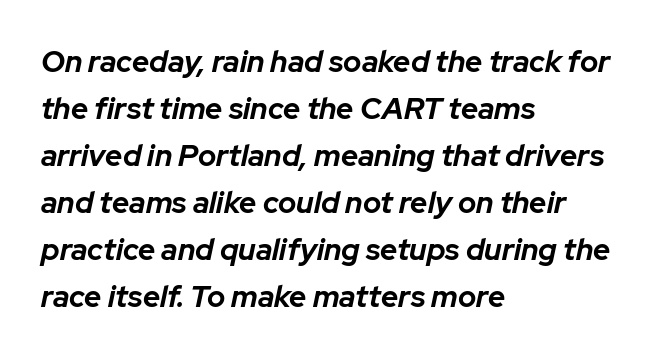
Q: Is the text bold? A: Yes.
Q: Is the text italic (slanted)? A: Yes, it leans right by about 12 degrees.
Q: Is the text underlined? A: No.
Q: How is the paragraph aligned? A: Left-aligned.
Q: Is the spacing between letters normal or unusually wide? A: Normal.
Q: Is the spacing between lines tight, normal or loose? A: Normal.
Q: Width (condensed, normal, or wide)? A: Normal.
Q: Stroke contrast? A: Low.
Q: x-height? A: Medium.
Q: Monospaced? A: No.
